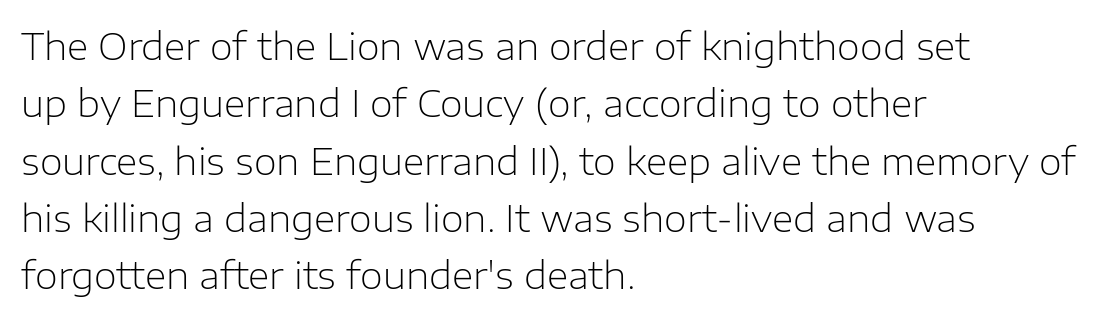
Q: Is the text bold? A: No.
Q: Is the text italic (slanted)? A: No, it is upright.
Q: Is the typeface a serif or a sans-serif typeface? A: Sans-serif.
Q: Is the text underlined? A: No.
Q: How is the paragraph aligned? A: Left-aligned.
Q: Is the spacing between letters normal or unusually wide? A: Normal.
Q: Is the spacing between lines tight, normal or loose? A: Normal.
Q: Width (condensed, normal, or wide)? A: Normal.
Q: Stroke contrast? A: Low.
Q: x-height? A: Medium.
Q: Monospaced? A: No.
